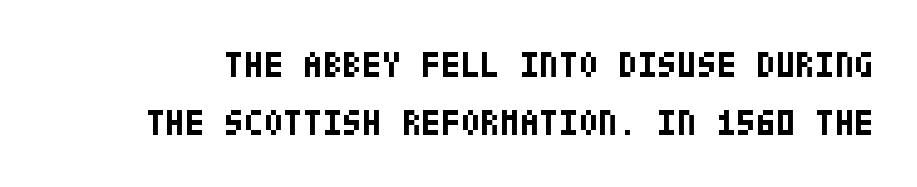
{"serif": "no", "italic": "no", "bold": "yes", "weight": "bold", "width": "condensed", "stroke_contrast": "low", "x_height": "large", "underline": "no", "line_spacing": "normal", "line_spacing_ratio": 1.62, "letter_spacing": "normal", "letter_spacing_em": 0.0, "glyph_px": 36}
